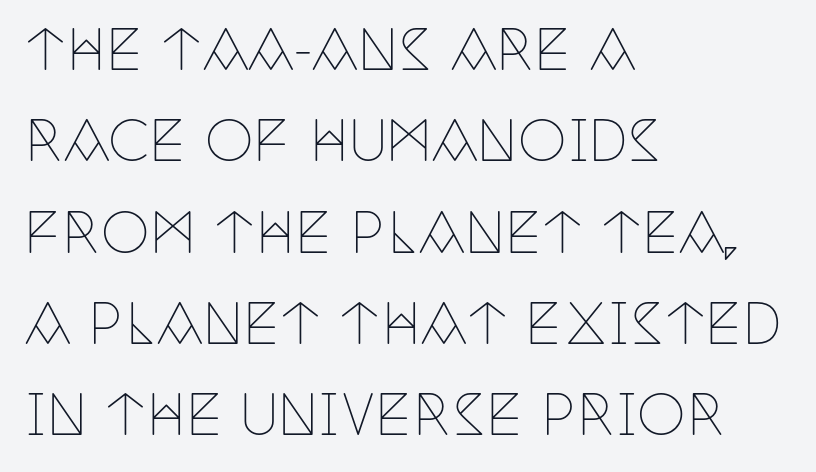
The image shows 55 px thin, condensed serif type, upright; set left-aligned, normal line spacing (1.66x), normal letter spacing, not underlined; low stroke contrast and a large x-height.
